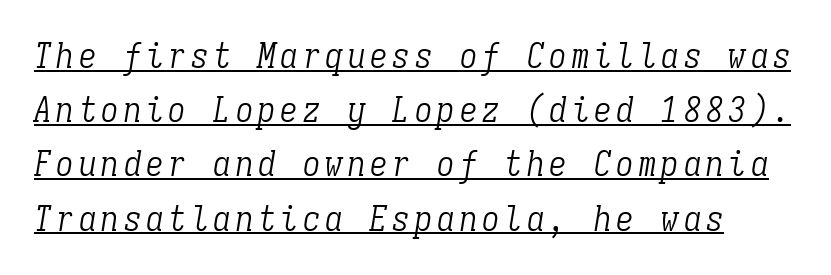
The image shows 35 px light, condensed serif type, italic (leaning right), monospaced; set normal line spacing (1.55x), underlined; low stroke contrast and a medium x-height.
